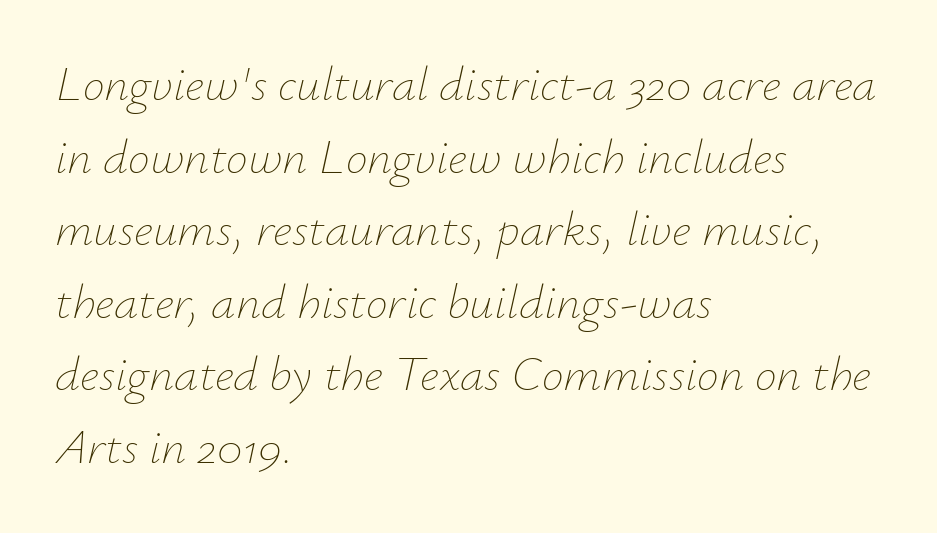
Each letter keeps its own natural width here, so spacing adapts to shape. Nobody drew a line under any word here. If you drew a line through each stem, it would be angled. Students, note that the glyphs here touch the page at normal intervals. Counters stay open thanks to moderate or lighter strokes. Horizontally, the lines are justified to the leading edge only.
